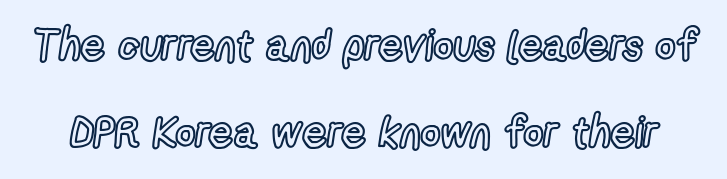
The face used here is rendered with its standard letterfit. The face used here is proportionally spaced, like ordinary book or web type. These lines stand farther apart than default settings would place them. Each row of text sits above clean, open space.
